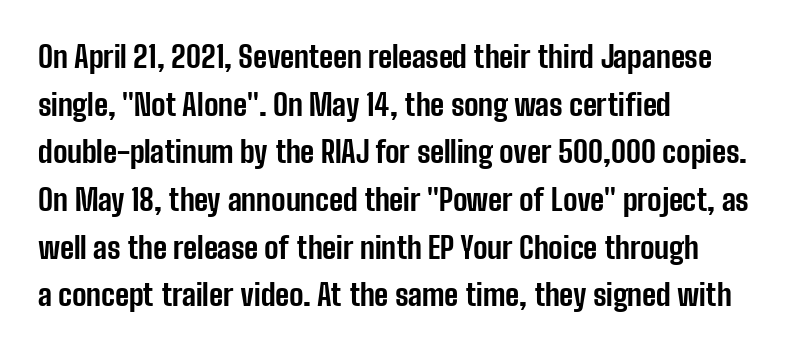
{"serif": "no", "italic": "no", "bold": "yes", "weight": "bold", "width": "condensed", "stroke_contrast": "low", "x_height": "medium", "monospaced": "no", "underline": "no", "align": "left", "line_spacing": "normal", "line_spacing_ratio": 1.59, "letter_spacing": "normal", "letter_spacing_em": 0.0, "glyph_px": 30}
